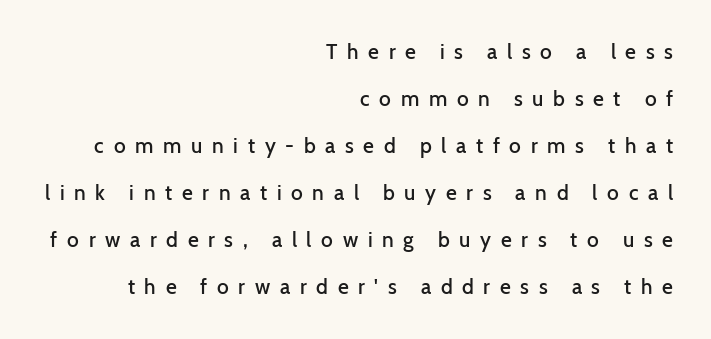
{"italic": "no", "bold": "semi", "underline": "no", "align": "right", "line_spacing": "loose", "line_spacing_ratio": 2.24, "letter_spacing": "wide", "letter_spacing_em": 0.46, "glyph_px": 21}
